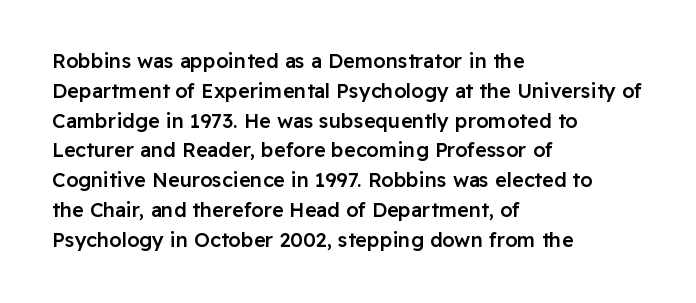
{"italic": "no", "bold": "semi", "underline": "no", "align": "left", "line_spacing": "normal", "line_spacing_ratio": 1.49, "letter_spacing": "normal", "letter_spacing_em": 0.0, "glyph_px": 20}
